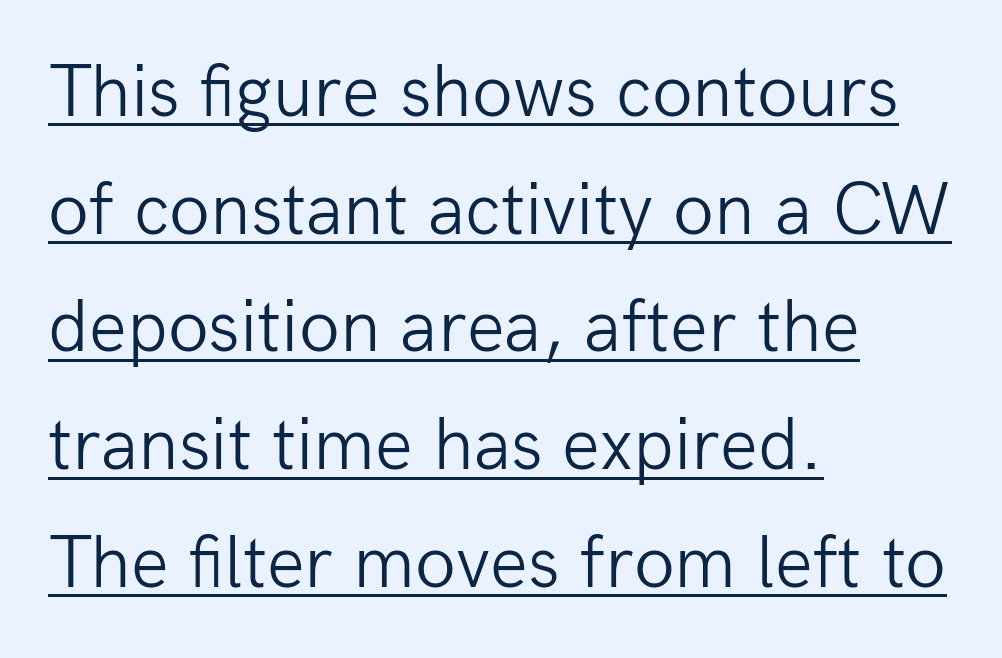
Caption: standard tracking, unaltered. Varying glyph widths throughout — classic text-font behaviour. Font category for this specimen: sans-serif. A baseline rule has been typeset under these characters. Stroke mass is kept to a normal reading level or below. Is the block centered? No — it sits flush against the left margin.
